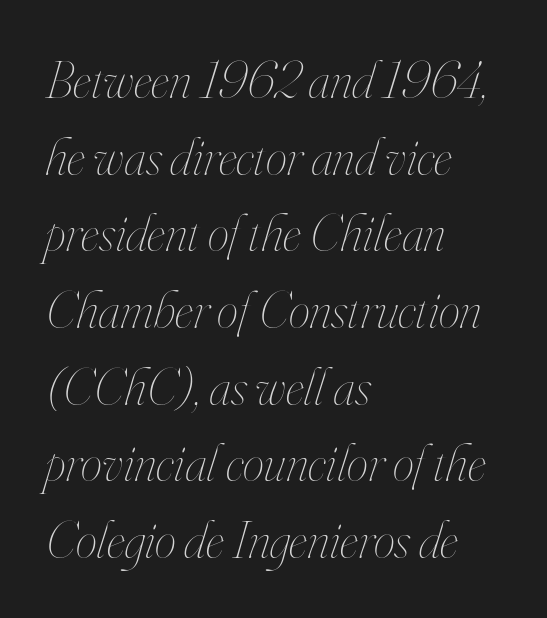
Style check: oblique. In terms of letterspacing, this is plain default setting. The setting favours the left margin, as ordinary paragraphs usually do. The face used here is proportionally spaced, like ordinary book or web type. Has an underline been added? It has not. Line spacing here is normal.
